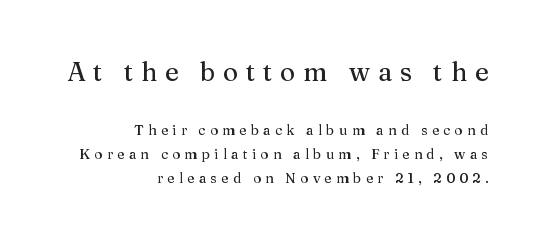
{"italic": "no", "underline": "no", "align": "right", "line_spacing_ratio": 1.72, "letter_spacing": "wide", "letter_spacing_em": 0.3, "larger_block": "first", "size_ratio": 1.86, "glyph_px": 26}
